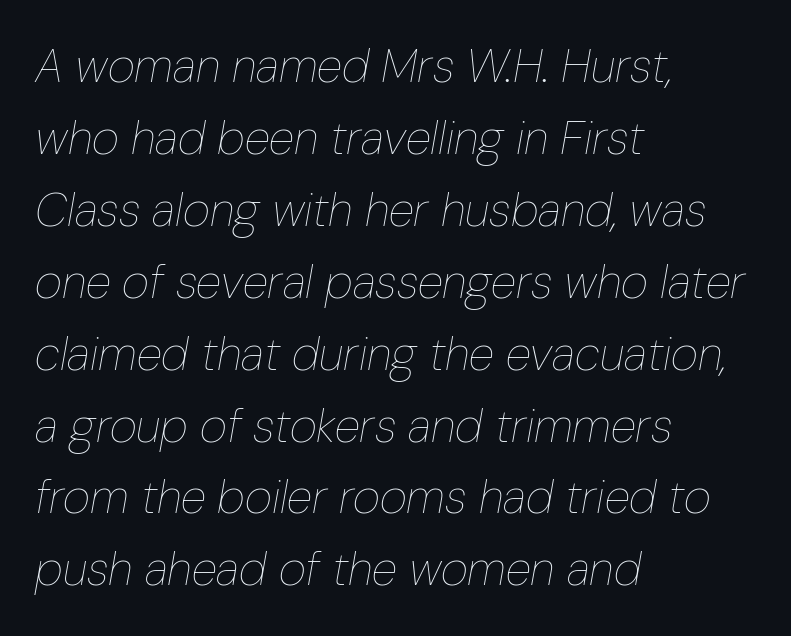
Q: Is the text bold? A: No.
Q: Is the text italic (slanted)? A: Yes, it leans right by about 10 degrees.
Q: Is the text underlined? A: No.
Q: How is the paragraph aligned? A: Left-aligned.
Q: Is the spacing between letters normal or unusually wide? A: Normal.
Q: Is the spacing between lines tight, normal or loose? A: Normal.
Q: Width (condensed, normal, or wide)? A: Condensed.
Q: Stroke contrast? A: Low.
Q: x-height? A: Medium.
Q: Monospaced? A: No.
